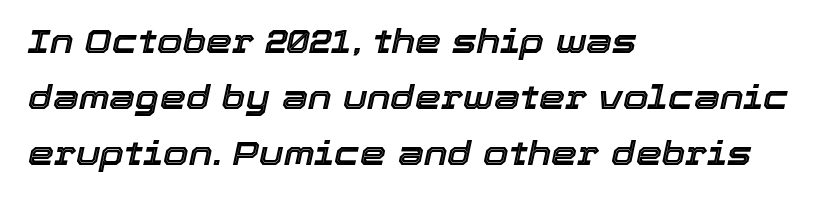
Q: Is the text italic (slanted)? A: Yes, it leans right by about 12 degrees.
Q: Is the text underlined? A: No.
Q: How is the paragraph aligned? A: Left-aligned.
Q: Is the spacing between letters normal or unusually wide? A: Normal.
Q: Is the spacing between lines tight, normal or loose? A: Normal.
Q: Width (condensed, normal, or wide)? A: Normal.
Q: x-height? A: Medium.
Q: Monospaced? A: No.
